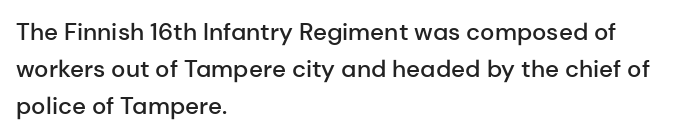
{"italic": "no", "bold": "semi", "underline": "no", "align": "left", "line_spacing": "normal", "line_spacing_ratio": 1.54, "letter_spacing": "normal", "letter_spacing_em": 0.0, "glyph_px": 24}
